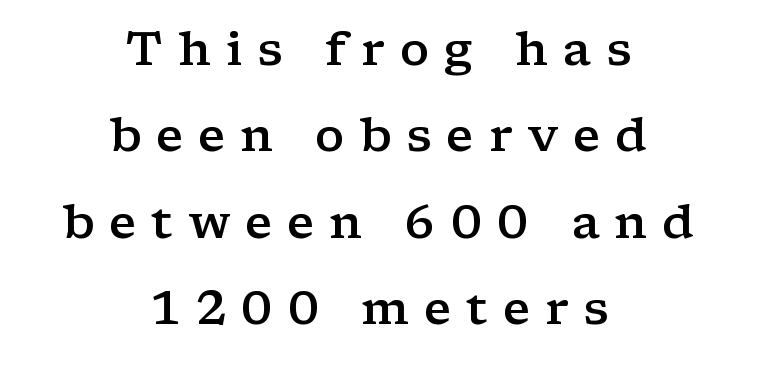
The image shows 47 px semibold, wide serif type, upright; set centered, line spacing 1.84x, unusually wide letter spacing (+0.32 em), not underlined; low stroke contrast and a medium x-height.
